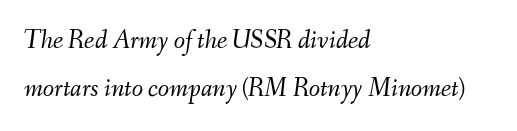
Q: Is the text bold? A: No.
Q: Is the text italic (slanted)? A: Yes, it leans right by about 9 degrees.
Q: Is the text underlined? A: No.
Q: How is the paragraph aligned? A: Left-aligned.
Q: Is the spacing between letters normal or unusually wide? A: Normal.
